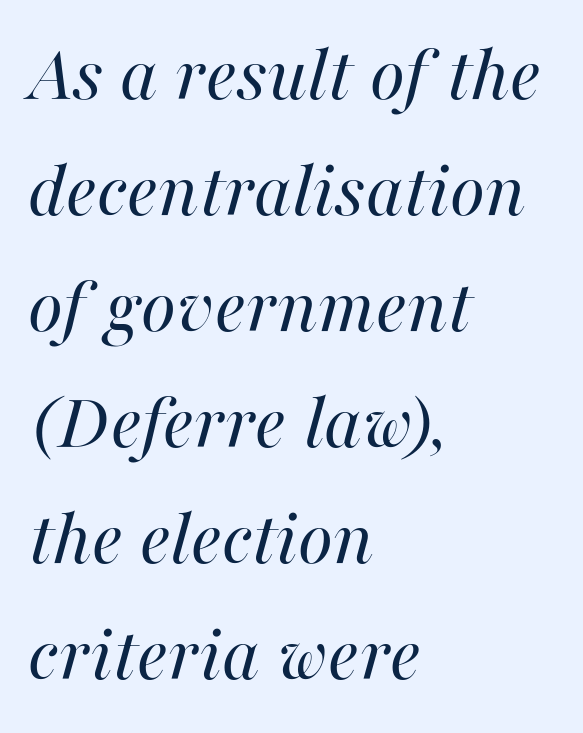
The image shows 80 px regular-weight type, italic (leaning right); set left-aligned, normal line spacing (1.45x), normal letter spacing, not underlined; high stroke contrast and a medium x-height.
